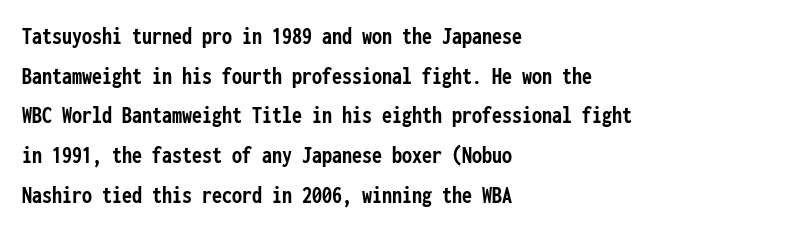
Q: Is the text bold? A: Yes.
Q: Is the text italic (slanted)? A: No, it is upright.
Q: Is the text underlined? A: No.
Q: How is the paragraph aligned? A: Left-aligned.
Q: Is the spacing between letters normal or unusually wide? A: Normal.
Q: Is the spacing between lines tight, normal or loose? A: Normal.
